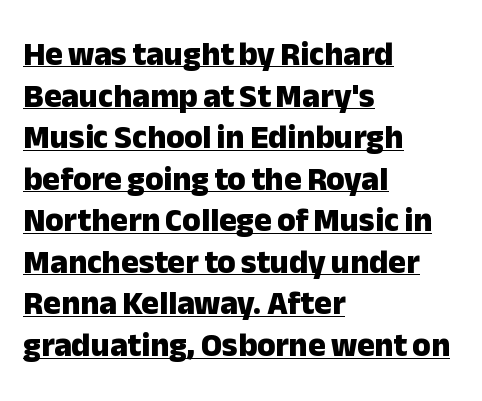
Q: Is the text bold? A: Yes.
Q: Is the text italic (slanted)? A: No, it is upright.
Q: Is the typeface a serif or a sans-serif typeface? A: Sans-serif.
Q: Is the text underlined? A: Yes.
Q: How is the paragraph aligned? A: Left-aligned.
Q: Is the spacing between letters normal or unusually wide? A: Normal.
Q: Is the spacing between lines tight, normal or loose? A: Normal.
Q: Width (condensed, normal, or wide)? A: Normal.
Q: Stroke contrast? A: Low.
Q: x-height? A: Medium.
Q: Monospaced? A: No.
